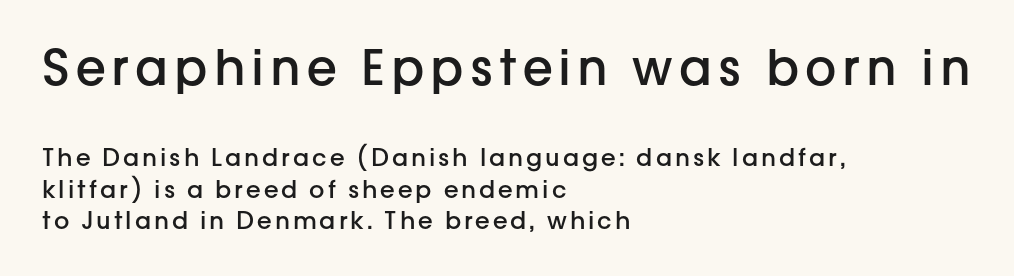
{"serif": "no", "italic": "no", "bold": "semi", "weight": "semibold", "width": "normal", "stroke_contrast": "low", "x_height": "medium", "monospaced": "no", "underline": "no", "align": "left", "line_spacing": "normal", "line_spacing_ratio": 1.31, "larger_block": "first", "size_ratio": 2.04, "glyph_px": 49}
